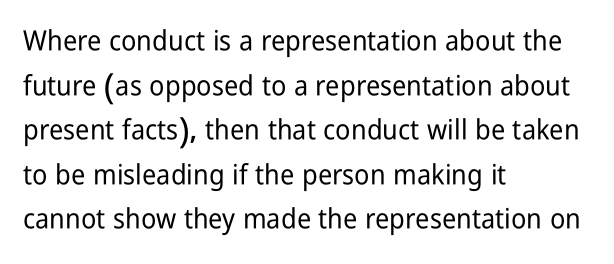
{"serif": "no", "italic": "no", "width": "condensed", "stroke_contrast": "low", "x_height": "medium", "monospaced": "no", "underline": "no", "align": "left", "line_spacing": "normal", "line_spacing_ratio": 1.59, "letter_spacing": "normal", "letter_spacing_em": 0.0, "glyph_px": 28}
